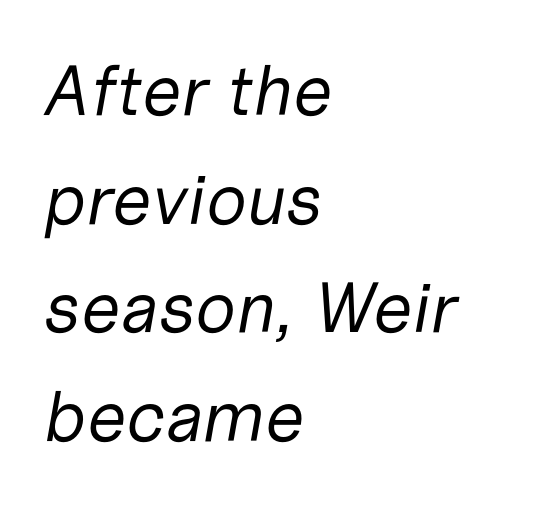
Q: Is the text bold? A: No.
Q: Is the text italic (slanted)? A: Yes, it leans right by about 10 degrees.
Q: Is the text underlined? A: No.
Q: How is the paragraph aligned? A: Left-aligned.
Q: Is the spacing between letters normal or unusually wide? A: Normal.
Q: Is the spacing between lines tight, normal or loose? A: Normal.
Q: Width (condensed, normal, or wide)? A: Normal.
Q: Stroke contrast? A: Low.
Q: x-height? A: Medium.
Q: Monospaced? A: No.
